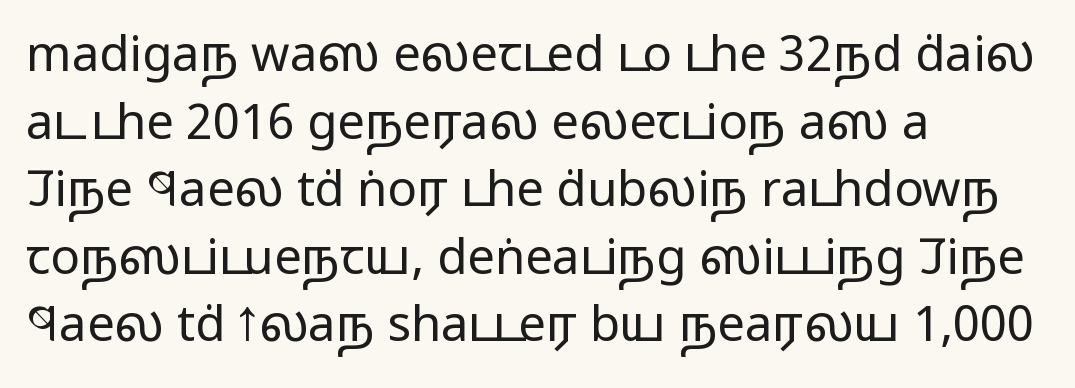
{"serif": "no", "italic": "no", "bold": "no", "weight": "regular", "width": "wide", "stroke_contrast": "low", "x_height": "medium", "monospaced": "no", "underline": "no", "align": "left", "line_spacing": "normal", "line_spacing_ratio": 1.38, "letter_spacing": "normal", "letter_spacing_em": 0.0, "glyph_px": 49}
